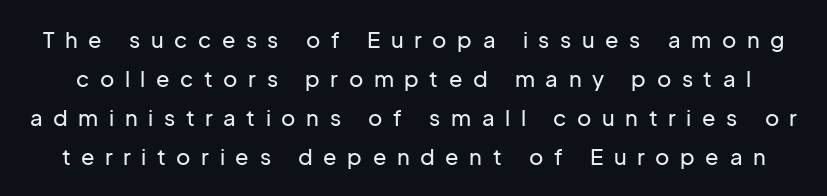
The image shows 22 px text type, upright; set line spacing 1.78x, unusually wide letter spacing (+0.48 em), not underlined.
